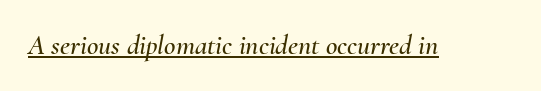
The typesetter has applied underlining to the passage shown. No extra tracking has been applied to these lines. Each letter keeps its own natural width here, so spacing adapts to shape. Quick note: italic.
